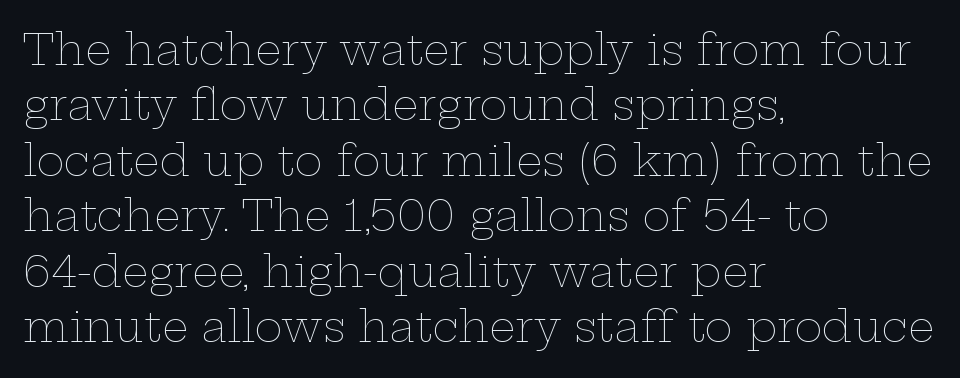
Q: Is the text bold? A: No.
Q: Is the text italic (slanted)? A: No, it is upright.
Q: Is the text underlined? A: No.
Q: How is the paragraph aligned? A: Left-aligned.
Q: Is the spacing between letters normal or unusually wide? A: Normal.
Q: Is the spacing between lines tight, normal or loose? A: Normal.
Q: Width (condensed, normal, or wide)? A: Wide.
Q: Stroke contrast? A: Low.
Q: x-height? A: Medium.
Q: Monospaced? A: No.
